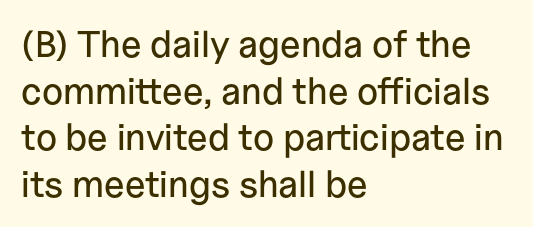
The image shows 37 px sans-serif type, upright; set left-aligned, normal line spacing (1.26x), normal letter spacing, not underlined; low stroke contrast and a medium x-height.
